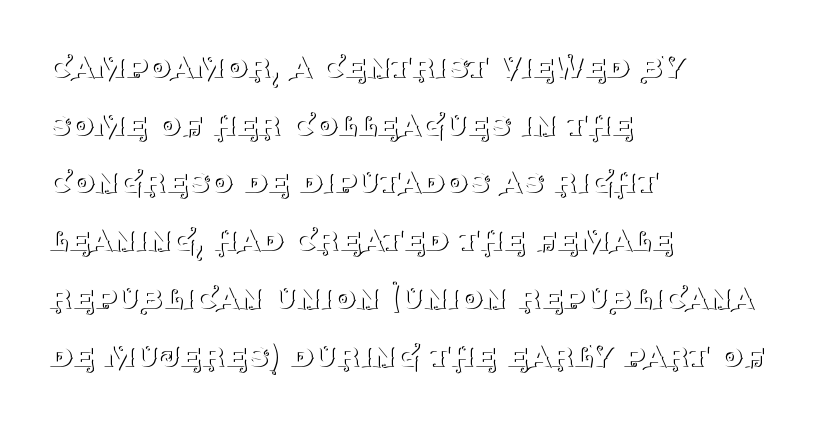
{"serif": "yes", "italic": "no", "bold": "no", "weight": "thin", "width": "normal", "stroke_contrast": "medium", "x_height": "large", "monospaced": "no", "underline": "no", "align": "left", "line_spacing": "normal", "line_spacing_ratio": 1.56, "letter_spacing": "normal", "letter_spacing_em": 0.0, "glyph_px": 37}
